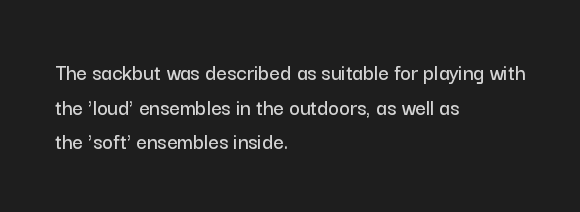
Students, observe: this is what conventionally led text looks like. Has an underline been added? It has not. Words appear dense and cohesive because spacing is normal. If you drew a ruler down the left edge, every line would touch it.
